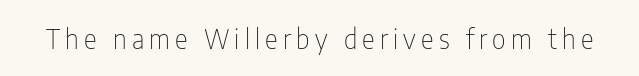
The image shows 27 px text type, upright; set not underlined.
